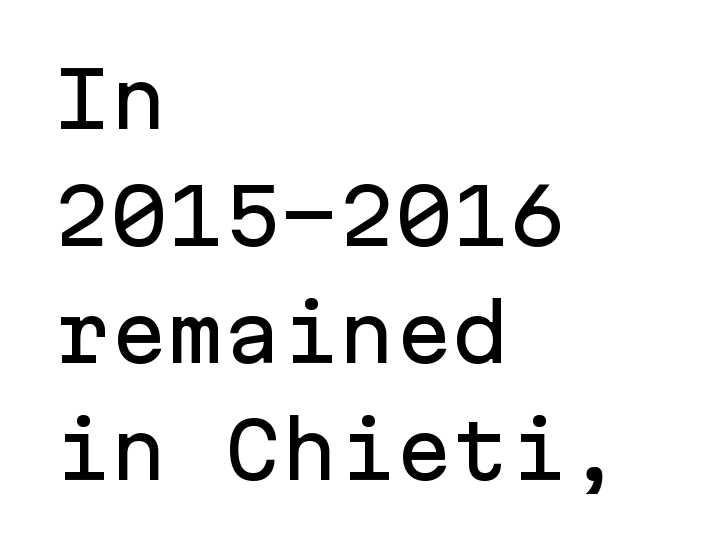
Q: Is the text italic (slanted)? A: No, it is upright.
Q: Is the typeface a serif or a sans-serif typeface? A: Sans-serif.
Q: Is the text underlined? A: No.
Q: How is the paragraph aligned? A: Left-aligned.
Q: Is the spacing between letters normal or unusually wide? A: Normal.
Q: Is the spacing between lines tight, normal or loose? A: Normal.
Q: Width (condensed, normal, or wide)? A: Normal.
Q: Stroke contrast? A: Low.
Q: x-height? A: Medium.
Q: Monospaced? A: Yes.
